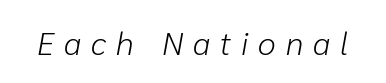
The image shows 32 px light type, italic (leaning right); set unusually wide letter spacing (+0.31 em), not underlined; low stroke contrast and a medium x-height.
